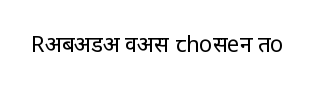
The space directly below the letters is spotless. Quick note: not italic, upright. The line texture is even and compact thanks to regular tracking. These glyphs show unthickened strokes, regular width or finer.
